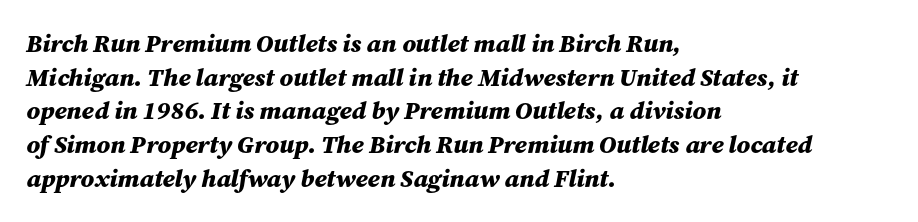
{"italic": "yes", "lean": "right", "slant_degrees": 12, "bold": "yes", "underline": "no", "align": "left", "line_spacing": "normal", "line_spacing_ratio": 1.35, "letter_spacing": "normal", "letter_spacing_em": 0.0, "glyph_px": 25}
